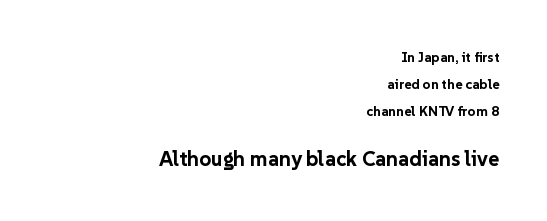
Q: Is the text bold? A: Yes.
Q: Is the text italic (slanted)? A: No, it is upright.
Q: Is the text underlined? A: No.
Q: How is the paragraph aligned? A: Right-aligned.
Q: Is the spacing between letters normal or unusually wide? A: Normal.
Q: Is the spacing between lines tight, normal or loose? A: Loose.
Q: Which block of text is set in a larger size, the first (top) or the second (bottom)? A: The second (bottom) one.
